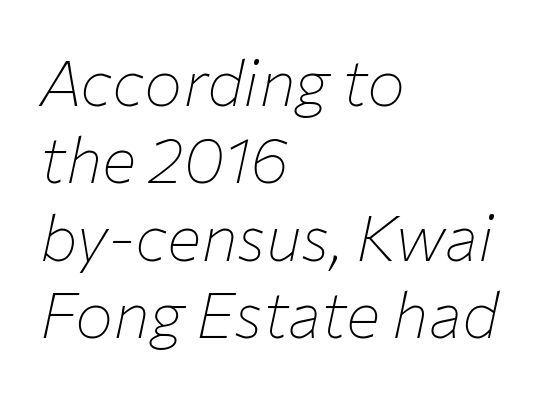
A clean baseline with only descenders dipping below it. The letters look calm and open, with moderate or lighter stems. There is no visible air inserted between adjacent glyphs. These lines are rendered in a variable-pitch font. The typography opts for an oblique posture over an upright one.
